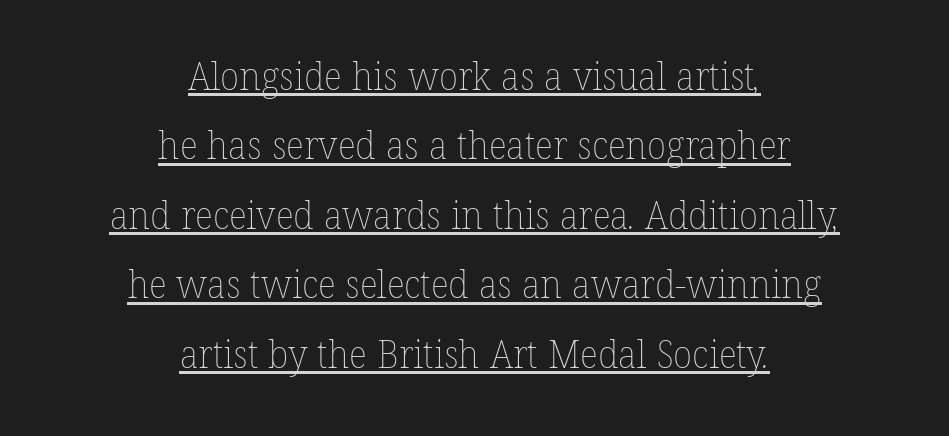
{"bold": "no", "weight": "thin", "width": "normal", "stroke_contrast": "low", "x_height": "medium", "monospaced": "no", "underline": "yes", "align": "center", "line_spacing_ratio": 1.78, "letter_spacing": "normal", "letter_spacing_em": 0.0, "glyph_px": 39}
